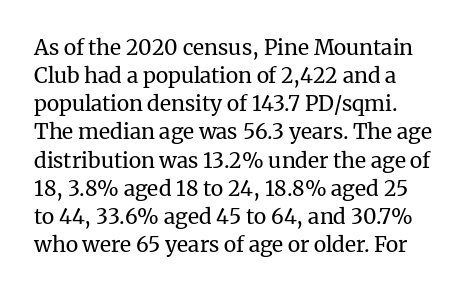
Q: Is the text bold? A: No.
Q: Is the text italic (slanted)? A: No, it is upright.
Q: Is the text underlined? A: No.
Q: Is the spacing between letters normal or unusually wide? A: Normal.
Q: Is the spacing between lines tight, normal or loose? A: Normal.
